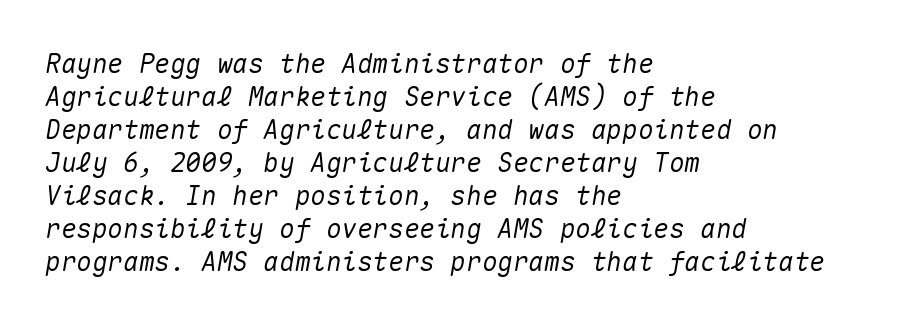
The image shows 26 px text type, italic (leaning right); set left-aligned, normal line spacing (1.27x), normal letter spacing, not underlined.
